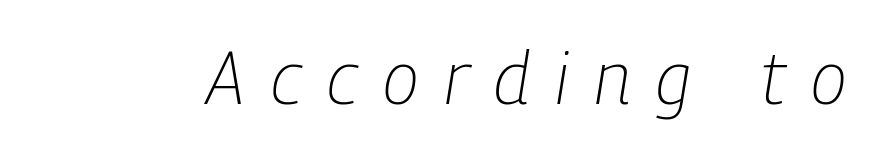
{"italic": "yes", "lean": "right", "slant_degrees": 9, "bold": "no", "weight": "light", "width": "condensed", "stroke_contrast": "low", "x_height": "medium", "monospaced": "no", "underline": "no", "letter_spacing": "wide", "letter_spacing_em": 0.34, "glyph_px": 74}
